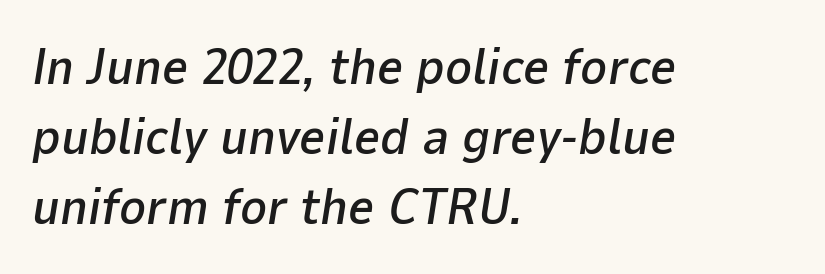
{"italic": "yes", "lean": "right", "slant_degrees": 9, "width": "normal", "stroke_contrast": "low", "x_height": "medium", "monospaced": "no", "underline": "no", "align": "left", "line_spacing": "normal", "line_spacing_ratio": 1.37, "letter_spacing": "normal", "letter_spacing_em": 0.0, "glyph_px": 51}
